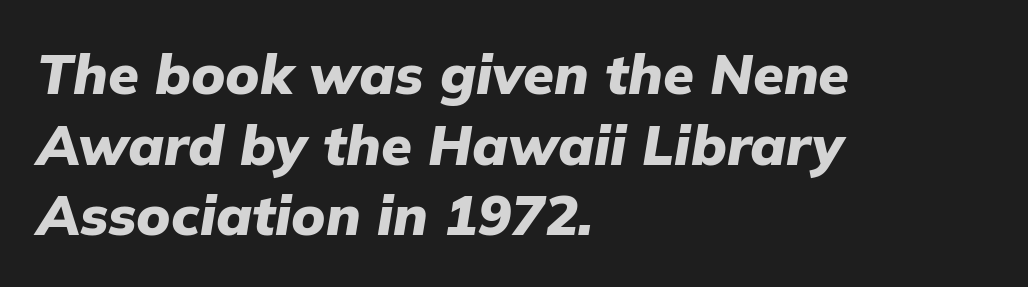
{"italic": "yes", "lean": "right", "slant_degrees": 9, "bold": "yes", "weight": "heavy", "width": "normal", "stroke_contrast": "low", "x_height": "medium", "monospaced": "no", "underline": "no", "align": "left", "line_spacing": "normal", "line_spacing_ratio": 1.26, "letter_spacing": "normal", "letter_spacing_em": 0.0, "glyph_px": 56}
